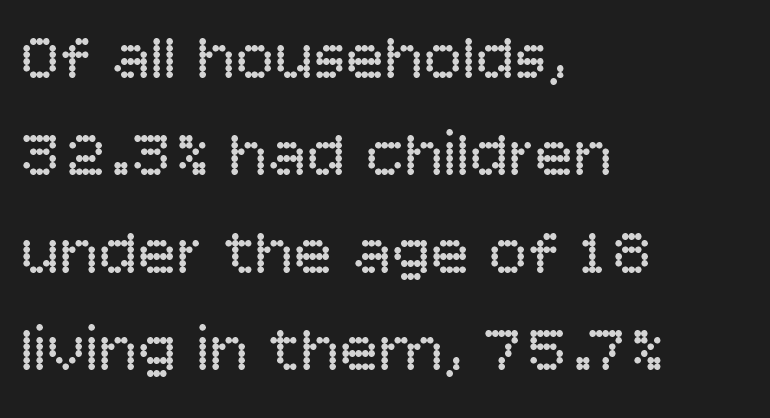
This sample uses plain, unmodified letter spacing. The space beneath each line is pristine and unruled. This is not heavy type; no bold has been used. Think of a printed novel: that variable character pitch is what you see here. Posture: vertical.
